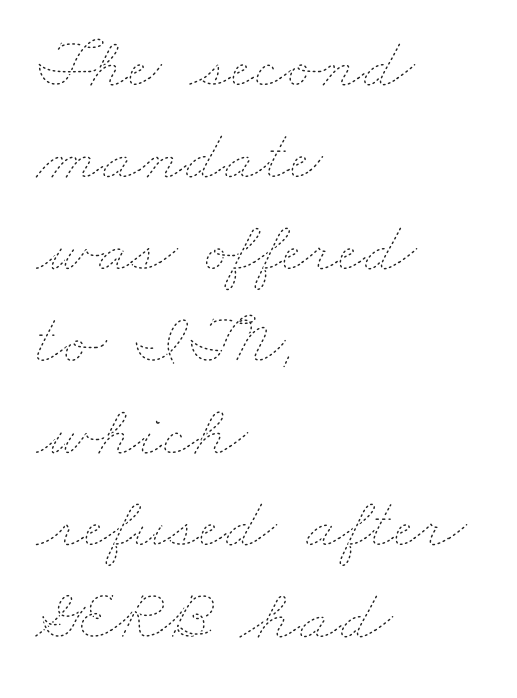
These lines sit exactly where default settings would place them. The passage shown has conventional tracking throughout. The passage shown is not underscored anywhere. The letters look calm and open, with moderate or lighter stems. The ragged edge is on the right, which tells us the setting is flush left.
